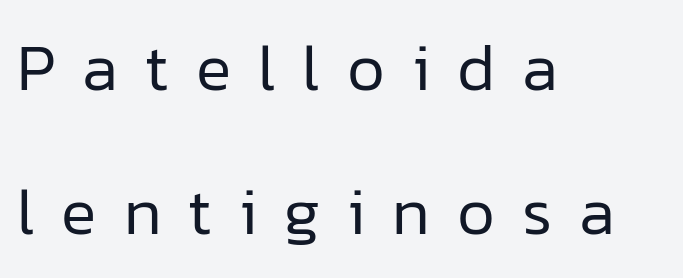
Q: Is the text bold? A: No.
Q: Is the text italic (slanted)? A: No, it is upright.
Q: Is the typeface a serif or a sans-serif typeface? A: Sans-serif.
Q: Is the text underlined? A: No.
Q: How is the paragraph aligned? A: Left-aligned.
Q: Is the spacing between letters normal or unusually wide? A: Unusually wide.
Q: Is the spacing between lines tight, normal or loose? A: Loose.
Q: Width (condensed, normal, or wide)? A: Normal.
Q: Stroke contrast? A: Low.
Q: x-height? A: Medium.
Q: Monospaced? A: No.
